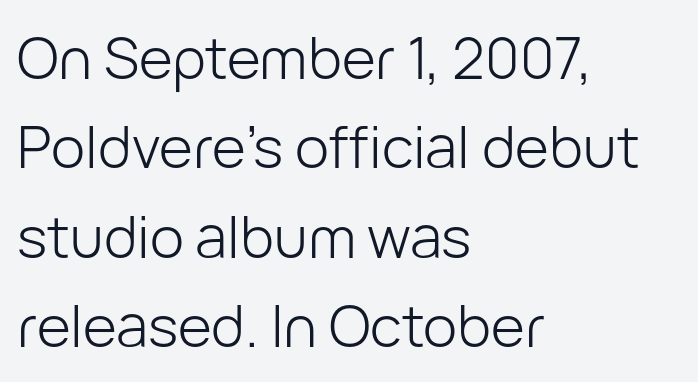
Q: Is the text bold? A: No.
Q: Is the text italic (slanted)? A: No, it is upright.
Q: Is the typeface a serif or a sans-serif typeface? A: Sans-serif.
Q: Is the text underlined? A: No.
Q: How is the paragraph aligned? A: Left-aligned.
Q: Is the spacing between letters normal or unusually wide? A: Normal.
Q: Is the spacing between lines tight, normal or loose? A: Normal.
Q: Width (condensed, normal, or wide)? A: Normal.
Q: Stroke contrast? A: Low.
Q: x-height? A: Medium.
Q: Monospaced? A: No.
